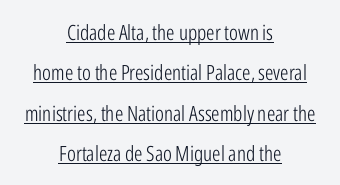
{"italic": "no", "bold": "no", "underline": "yes", "align": "center", "line_spacing": "loose", "line_spacing_ratio": 1.92, "letter_spacing": "normal", "letter_spacing_em": 0.0, "glyph_px": 21}
